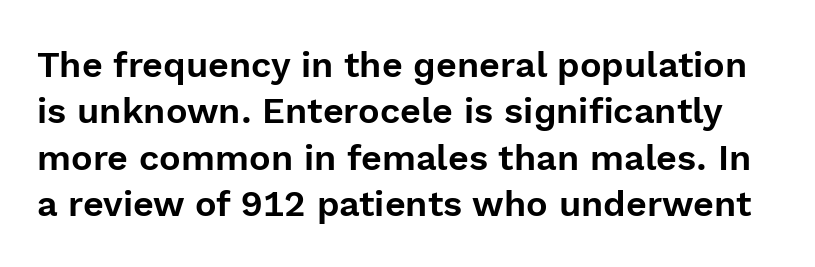
The image shows 36 px sans-serif type, upright; set normal line spacing (1.29x), normal letter spacing, not underlined; a medium x-height.
